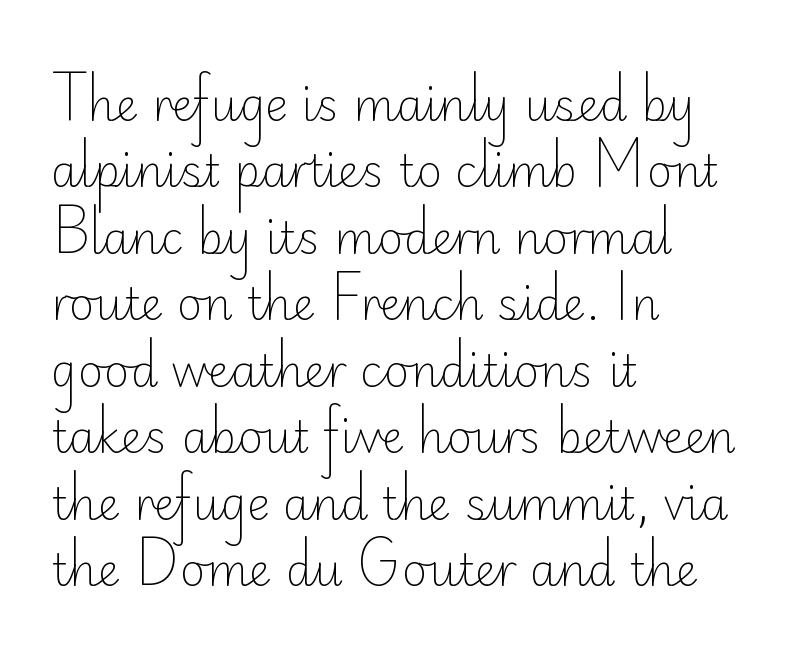
{"serif": "no", "italic": "no", "bold": "no", "weight": "light", "width": "normal", "stroke_contrast": "low", "x_height": "small", "monospaced": "no", "underline": "no", "align": "left", "line_spacing": "normal", "line_spacing_ratio": 1.51, "letter_spacing": "normal", "letter_spacing_em": 0.0, "glyph_px": 44}
